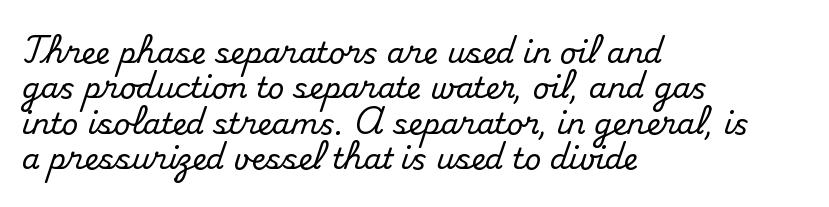
Q: Is the text italic (slanted)? A: Yes.
Q: Is the typeface a serif or a sans-serif typeface? A: Serif.
Q: Is the text underlined? A: No.
Q: How is the paragraph aligned? A: Left-aligned.
Q: Is the spacing between letters normal or unusually wide? A: Normal.
Q: Width (condensed, normal, or wide)? A: Normal.
Q: Stroke contrast? A: Medium.
Q: x-height? A: Small.
Q: Monospaced? A: No.
